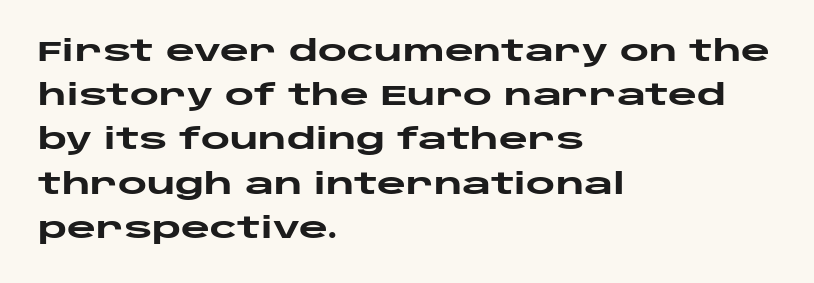
The paragraph shown leans on its left margin. Quick note: interline space is typical. The passage shown has conventional tracking throughout. This sample has the flowing, uneven cadence of proportional lettering. These lines carry a lot of weight — the face is fully bold. The glyphs in this specimen are sans serif.
